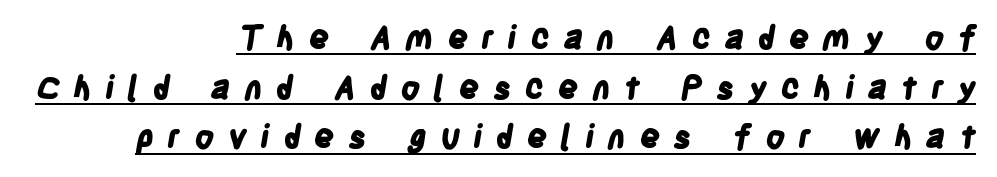
{"serif": "no", "bold": "yes", "weight": "bold", "width": "condensed", "stroke_contrast": "low", "x_height": "large", "monospaced": "no", "underline": "yes", "align": "right", "line_spacing": "normal", "line_spacing_ratio": 1.55, "letter_spacing": "wide", "letter_spacing_em": 0.42, "glyph_px": 32}
